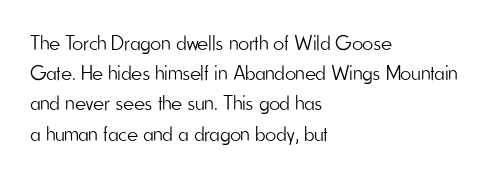
{"italic": "no", "bold": "no", "underline": "no", "align": "left", "line_spacing": "normal", "line_spacing_ratio": 1.44, "letter_spacing": "normal", "letter_spacing_em": 0.0, "glyph_px": 21}
